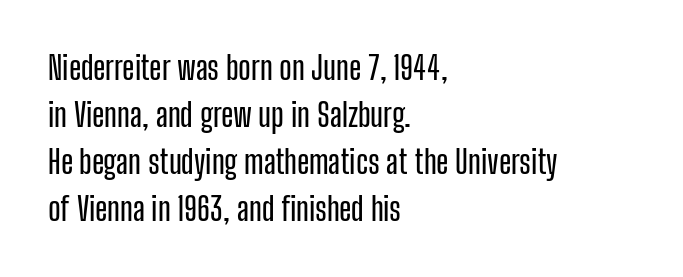
{"serif": "no", "italic": "no", "width": "condensed", "stroke_contrast": "low", "x_height": "medium", "monospaced": "no", "underline": "no", "align": "left", "line_spacing": "normal", "line_spacing_ratio": 1.47, "letter_spacing": "normal", "letter_spacing_em": 0.0, "glyph_px": 32}
